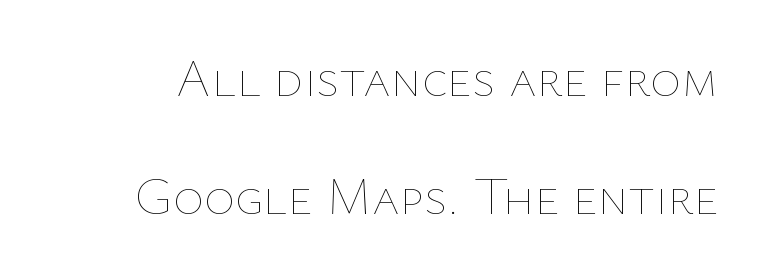
No extra ink here — the face is not bold. Rule under the text: the space is simply empty. A typesetter would mark this as roman, not italic. What's the leading like? Stretched, with rows far apart.
